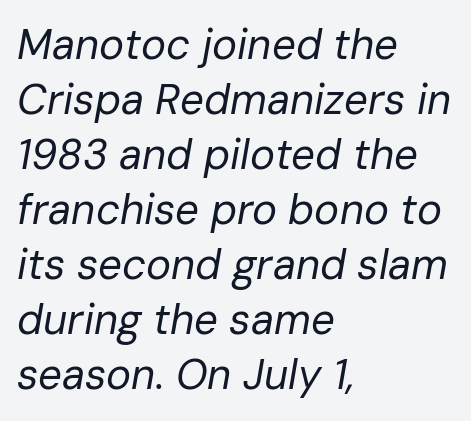
Q: Is the text bold? A: No.
Q: Is the text italic (slanted)? A: Yes, it leans right by about 10 degrees.
Q: Is the text underlined? A: No.
Q: How is the paragraph aligned? A: Left-aligned.
Q: Is the spacing between letters normal or unusually wide? A: Normal.
Q: Is the spacing between lines tight, normal or loose? A: Normal.
Q: Width (condensed, normal, or wide)? A: Normal.
Q: Stroke contrast? A: Low.
Q: x-height? A: Medium.
Q: Monospaced? A: No.
